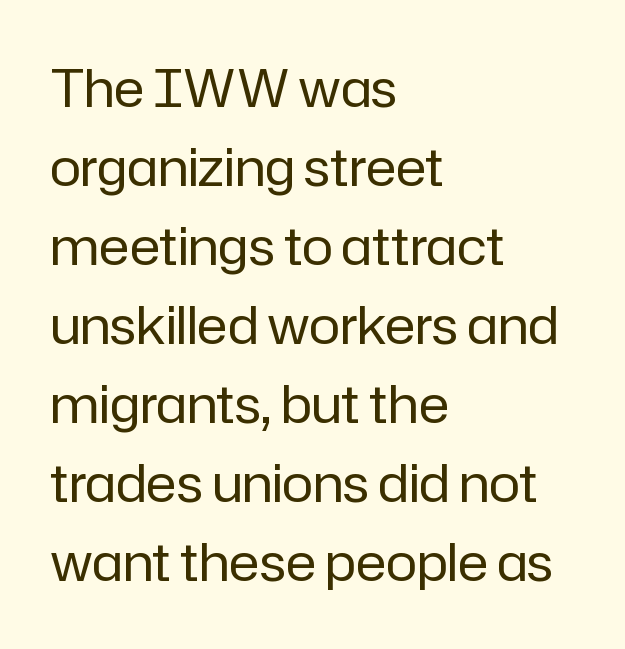
No word sits above an underline. Teacher's note: observe the even left margin — that is flush-left alignment. The passage shown is typed in a proportional face where columns would drift. Students, observe: this is what conventionally led text looks like. The weight would be labelled regular, book, light, or lighter still. The typography opts for an upright posture over an oblique one.
